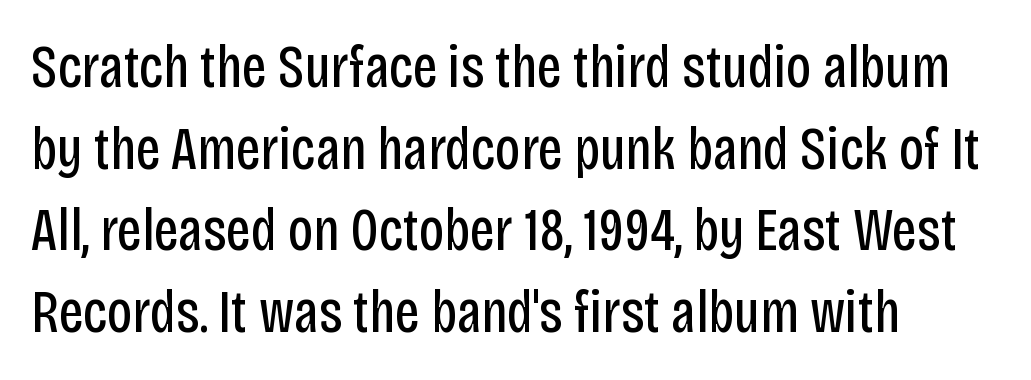
Q: Is the text bold? A: No.
Q: Is the text italic (slanted)? A: No, it is upright.
Q: Is the typeface a serif or a sans-serif typeface? A: Sans-serif.
Q: Is the text underlined? A: No.
Q: How is the paragraph aligned? A: Left-aligned.
Q: Is the spacing between letters normal or unusually wide? A: Normal.
Q: Is the spacing between lines tight, normal or loose? A: Normal.
Q: Width (condensed, normal, or wide)? A: Condensed.
Q: Stroke contrast? A: Low.
Q: x-height? A: Large.
Q: Monospaced? A: No.
